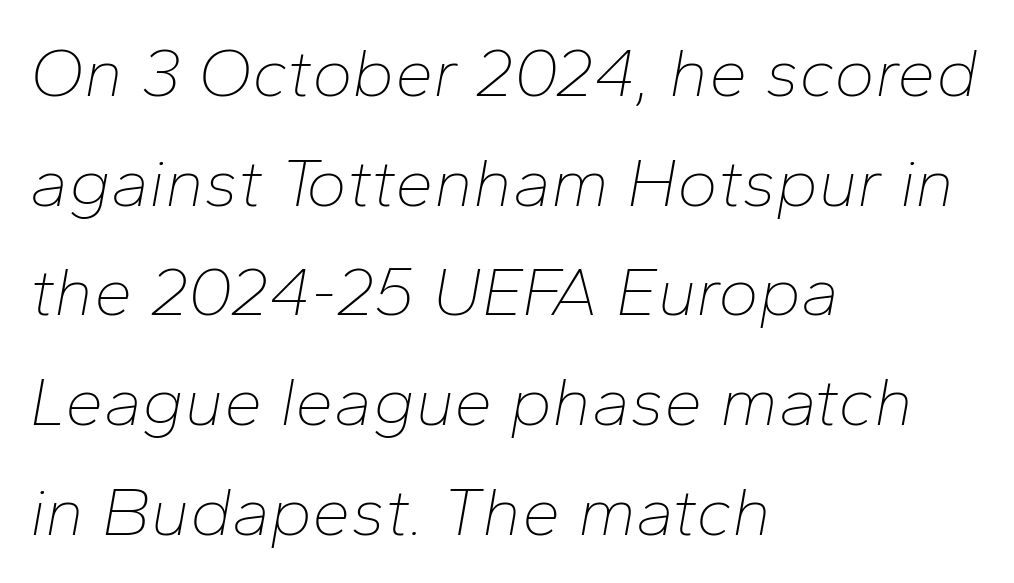
Any mark beneath the type? The region is blank. You could not count columns in this text — the font is proportionally spaced. The line texture is even and compact thanks to regular tracking. Typeset ragged right — the left edge is the straight one. Summary of vertical rhythm: regular, with standard interline spacing.
